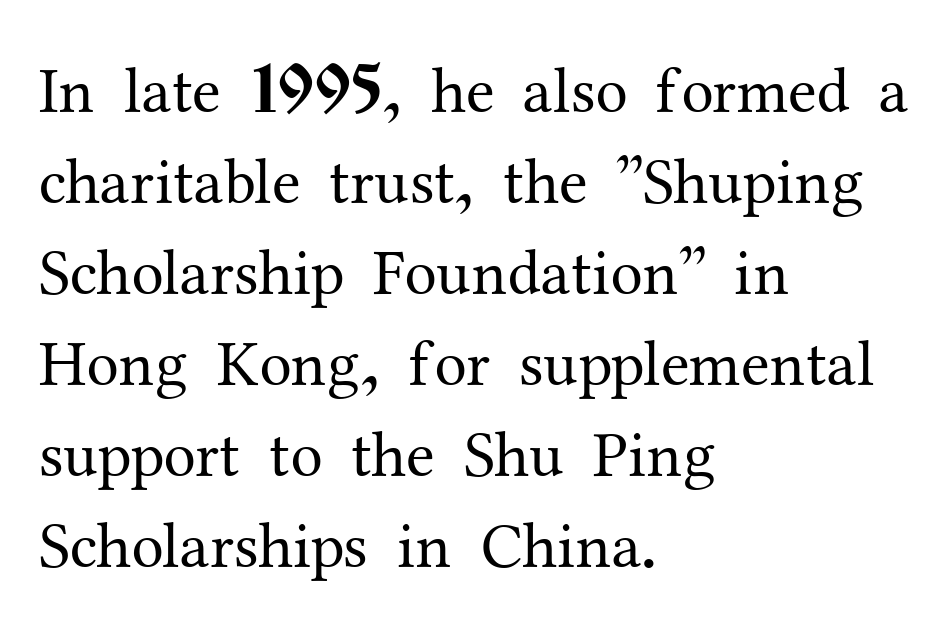
Q: Is the text bold? A: No.
Q: Is the text italic (slanted)? A: No, it is upright.
Q: Is the typeface a serif or a sans-serif typeface? A: Serif.
Q: Is the text underlined? A: No.
Q: How is the paragraph aligned? A: Left-aligned.
Q: Is the spacing between letters normal or unusually wide? A: Normal.
Q: Is the spacing between lines tight, normal or loose? A: Normal.
Q: Width (condensed, normal, or wide)? A: Normal.
Q: Stroke contrast? A: Medium.
Q: x-height? A: Medium.
Q: Monospaced? A: No.
